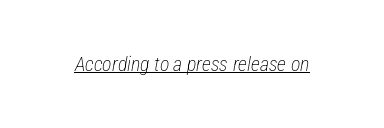
Is the type slanted? Yes — the strokes lean at a clear angle. Students, observe the line beneath the letters — that is underlining. Standard letterfit; no display-style spreading of the glyphs. Stems and bowls with no extra thickness — not bold.
